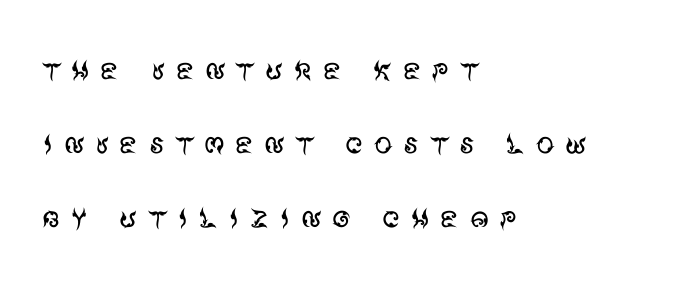
Q: Is the text bold? A: No.
Q: Is the text italic (slanted)? A: No, it is upright.
Q: Is the typeface a serif or a sans-serif typeface? A: Sans-serif.
Q: Is the text underlined? A: No.
Q: How is the paragraph aligned? A: Left-aligned.
Q: Is the spacing between letters normal or unusually wide? A: Unusually wide.
Q: Is the spacing between lines tight, normal or loose? A: Loose.
Q: Width (condensed, normal, or wide)? A: Normal.
Q: Stroke contrast? A: Medium.
Q: x-height? A: Large.
Q: Monospaced? A: No.
